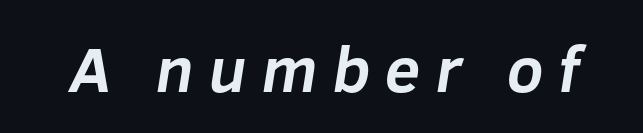
These lines have a slow, spaced-out rhythm from letter to letter. Each glyph is drawn with heavy, bold strokes. The rendering shows plain stroke endings on the letterforms — a sans-serif design. Spacing verdict: proportional, widths tailored to each character. Underline: absent.
